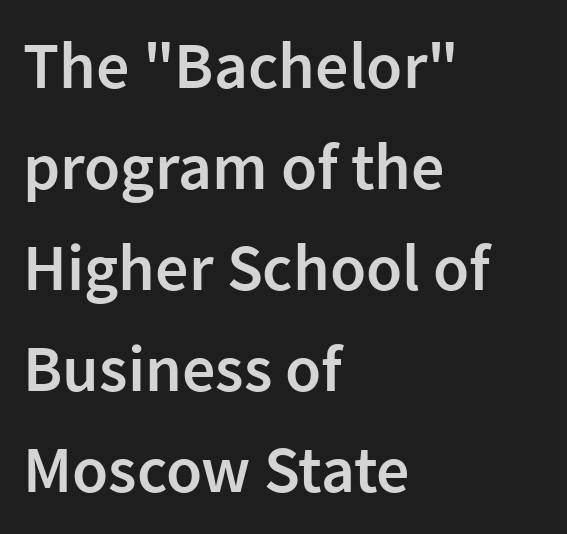
The image shows 66 px semibold sans-serif type, upright; set left-aligned, normal line spacing (1.53x), normal letter spacing, not underlined; low stroke contrast and a medium x-height.
